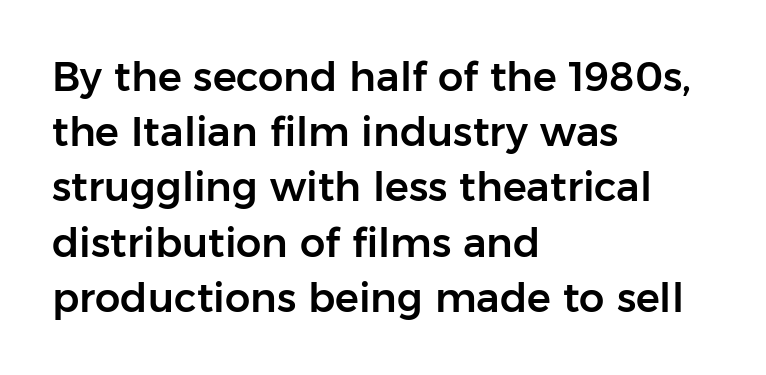
{"serif": "no", "italic": "no", "width": "normal", "stroke_contrast": "low", "x_height": "medium", "monospaced": "no", "underline": "no", "align": "left", "line_spacing": "normal", "line_spacing_ratio": 1.38, "letter_spacing": "normal", "letter_spacing_em": 0.0, "glyph_px": 40}
